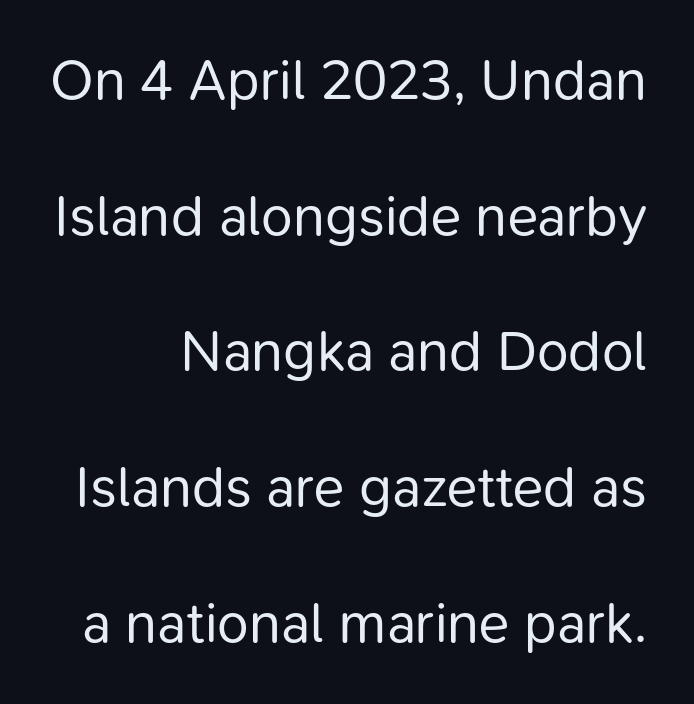
Spacing between characters is what you'd get straight out of the box. The passage shown is typeset with a sans-serif family. The face used here is proportionally spaced, like ordinary book or web type. Quick note: interline space is abundant. No letter is thick-stroked: the sample isn't bold. The type sits square on the baseline with zero lean.
